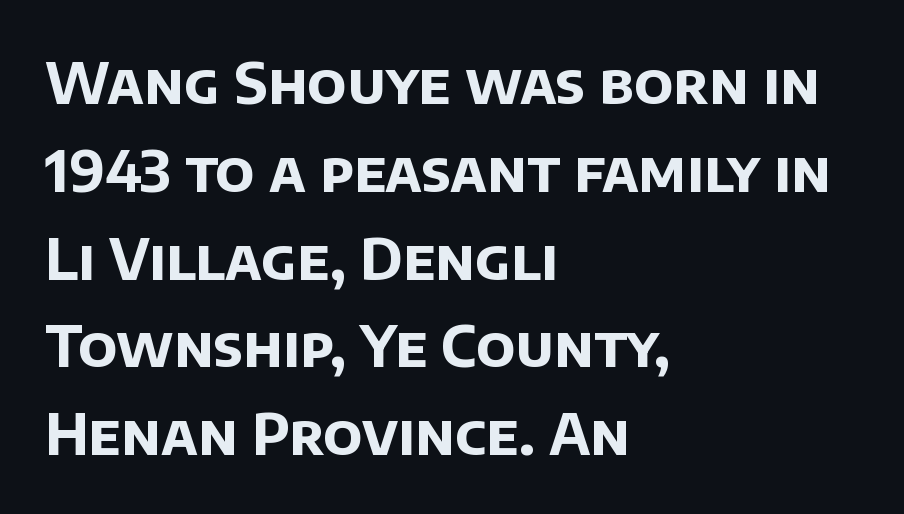
Q: Is the text bold? A: Yes.
Q: Is the typeface a serif or a sans-serif typeface? A: Sans-serif.
Q: Is the text underlined? A: No.
Q: How is the paragraph aligned? A: Left-aligned.
Q: Is the spacing between letters normal or unusually wide? A: Normal.
Q: Is the spacing between lines tight, normal or loose? A: Normal.
Q: Width (condensed, normal, or wide)? A: Normal.
Q: Stroke contrast? A: Low.
Q: x-height? A: Large.
Q: Monospaced? A: No.
